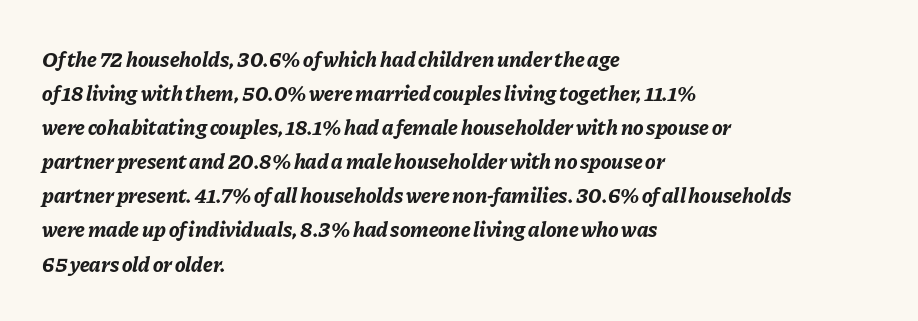
{"italic": "yes", "lean": "right", "slant_degrees": 11, "bold": "yes", "underline": "no", "align": "left", "line_spacing": "normal", "line_spacing_ratio": 1.55, "letter_spacing": "normal", "letter_spacing_em": 0.0, "glyph_px": 22}
